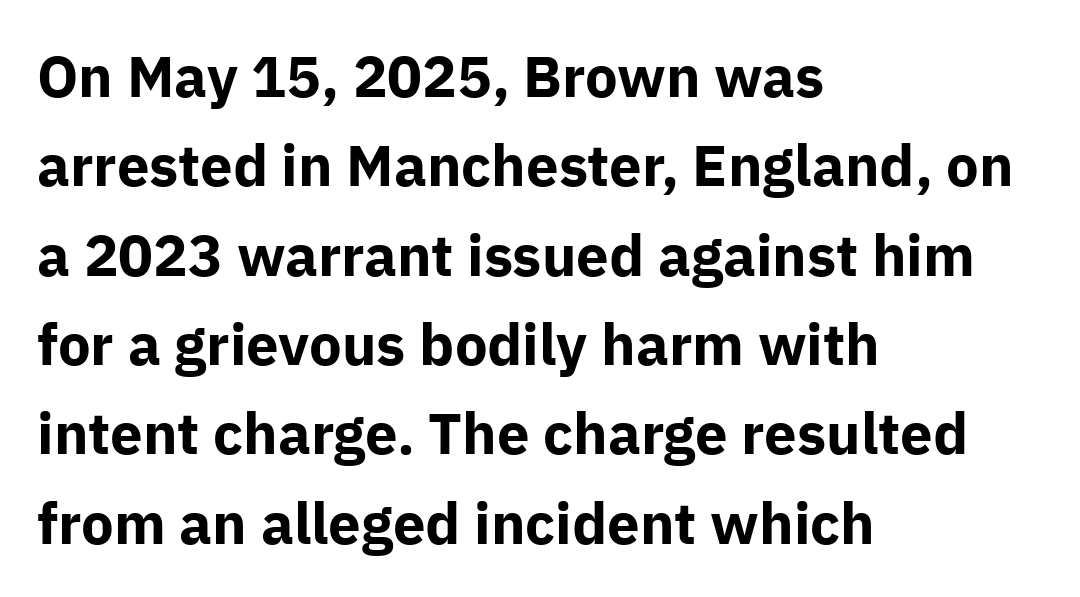
Each new line begins a customary step beneath the previous one. Compared with a centered layout, this one pins lines to the left instead. The sample has been set heavy, in full bold. Look at the tracking — it's just the regular setting, nothing added. A roman cut, with each character standing at attention. This sample has the flowing, uneven cadence of proportional lettering.
